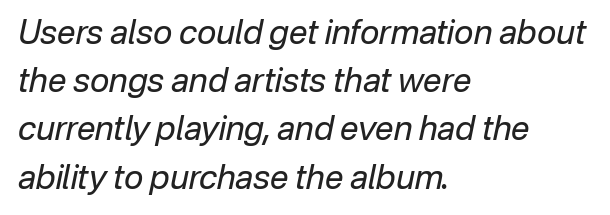
Is the block centered? No — it sits flush against the left margin. Descenders are the only things crossing below the line. Successive baselines arrive at the customary interval. Rendered with sloped, italic letterforms. Tracking here is standard; glyphs follow each other at the usual distance. No chunkiness to these letters — they're not bold.
